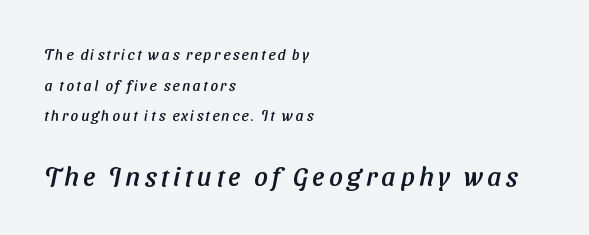
The image shows 27 px text type; set left-aligned, loose line spacing (2.05x), not underlined; the second (bottom) block is 1.8x larger.
